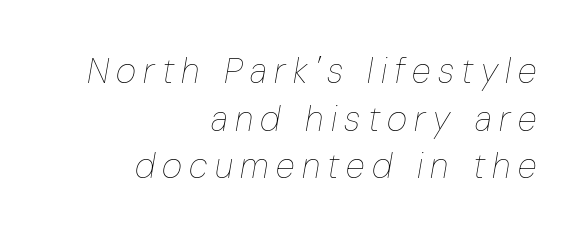
{"italic": "yes", "lean": "right", "slant_degrees": 10, "bold": "no", "weight": "thin", "width": "condensed", "stroke_contrast": "low", "x_height": "medium", "monospaced": "no", "underline": "no", "align": "right", "line_spacing": "normal", "line_spacing_ratio": 1.36, "letter_spacing": "wide", "letter_spacing_em": 0.21, "glyph_px": 35}
